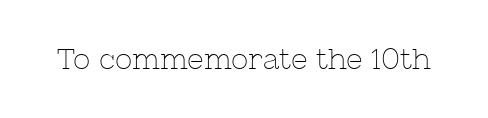
These lines were composed using upright roman letters. Stroke terminals: seriffed. Underline: absent. A quiet, ordinary-to-light weight characterises the typeface. Glyph-to-glyph distance matches everyday printed text.
